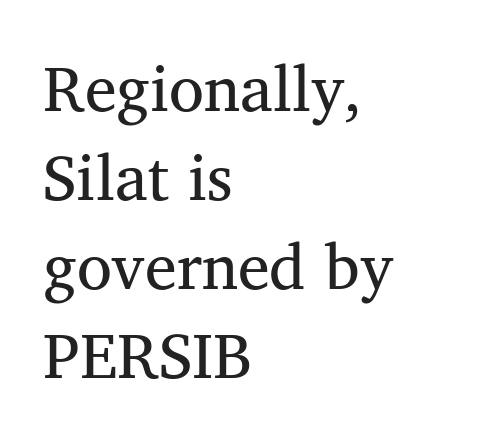
Lines of text with bare space underneath. What's the leading like? Ordinary, nothing unusual. These lines are rendered in a variable-pitch font. Is this a sans? No — the strokes have serifs. Compared with a centered layout, this one pins lines to the left instead. Glyph-to-glyph distance matches everyday printed text.
